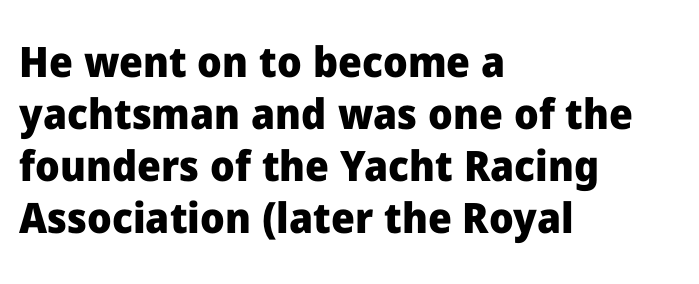
The image shows 42 px heavy sans-serif type, upright; set left-aligned, line spacing 1.24x, normal letter spacing, not underlined; low stroke contrast and a medium x-height.
